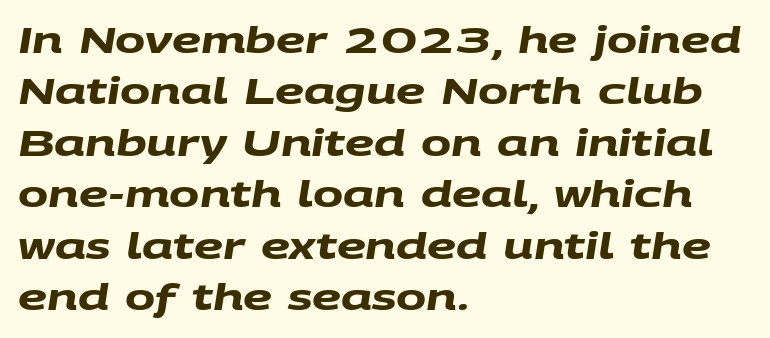
{"serif": "no", "bold": "yes", "weight": "heavy", "width": "wide", "stroke_contrast": "medium", "x_height": "large", "monospaced": "no", "underline": "no", "align": "left", "line_spacing": "normal", "line_spacing_ratio": 1.43, "letter_spacing": "normal", "letter_spacing_em": 0.0, "glyph_px": 36}
